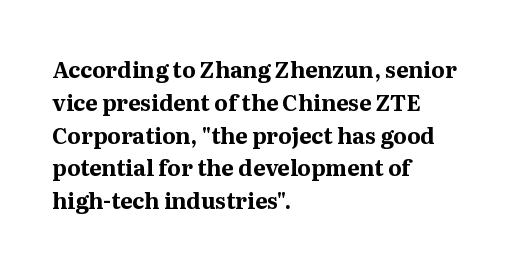
{"italic": "no", "bold": "yes", "underline": "no", "align": "left", "line_spacing": "normal", "line_spacing_ratio": 1.49, "letter_spacing": "normal", "letter_spacing_em": 0.0, "glyph_px": 22}
